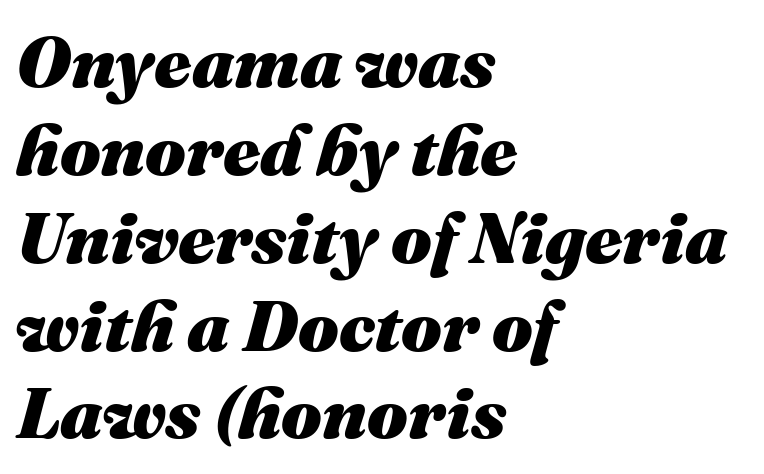
The image shows 72 px heavy type, italic (leaning right); set left-aligned, line spacing 1.22x, normal letter spacing, not underlined; medium stroke contrast and a medium x-height.
